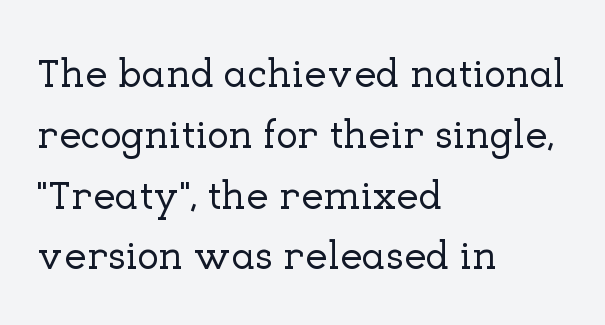
The image shows 40 px serif type, upright; set left-aligned, normal line spacing (1.52x), normal letter spacing, not underlined; low stroke contrast and a medium x-height.
